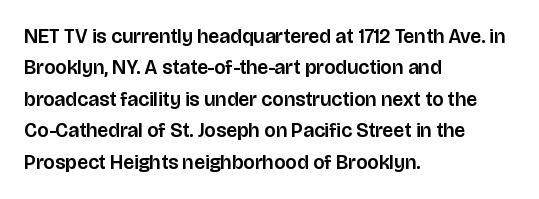
Compared with a centered layout, this one pins lines to the left instead. The space beneath each line is pristine and unruled. The passage shown stacks its lines at a standard gap. Do the letters lean? They stand straight. Spacing between characters is what you'd get straight out of the box.
